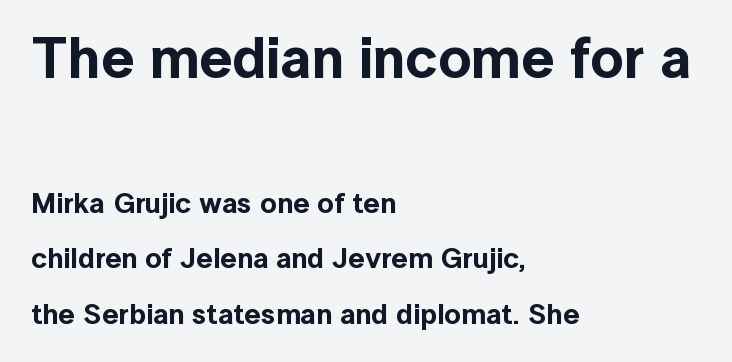
Q: Is the text italic (slanted)? A: No, it is upright.
Q: Is the typeface a serif or a sans-serif typeface? A: Sans-serif.
Q: Is the text underlined? A: No.
Q: How is the paragraph aligned? A: Left-aligned.
Q: Is the spacing between letters normal or unusually wide? A: Normal.
Q: Is the spacing between lines tight, normal or loose? A: Loose.
Q: Which block of text is set in a larger size, the first (top) or the second (bottom)? A: The first (top) one.
Q: Width (condensed, normal, or wide)? A: Normal.
Q: x-height? A: Medium.
Q: Monospaced? A: No.
